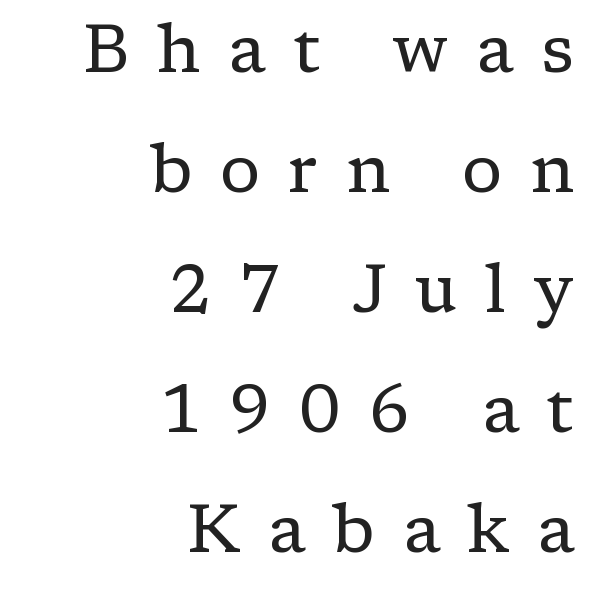
The image shows 67 px regular-weight serif type, upright; set right-aligned, line spacing 1.79x, unusually wide letter spacing (+0.41 em), not underlined; low stroke contrast and a medium x-height.
